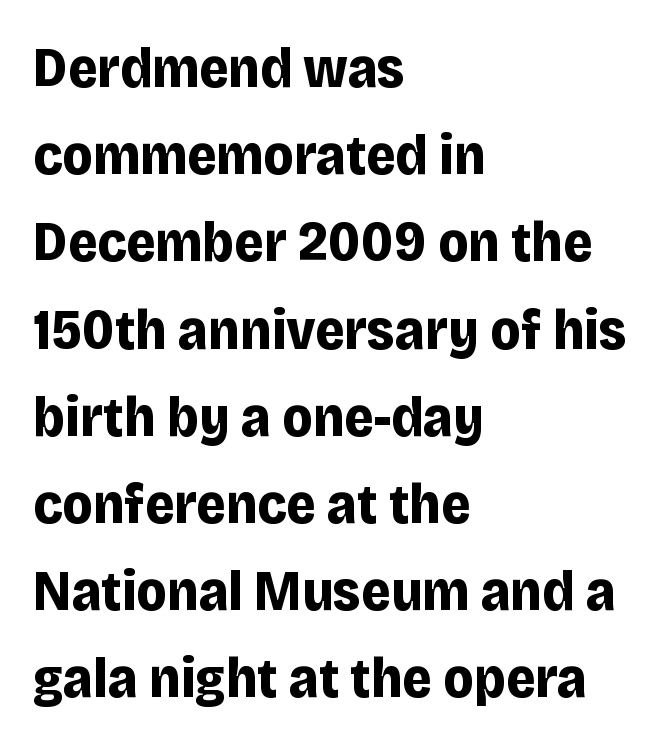
Q: Is the text bold? A: Yes.
Q: Is the text italic (slanted)? A: No, it is upright.
Q: Is the typeface a serif or a sans-serif typeface? A: Sans-serif.
Q: Is the text underlined? A: No.
Q: How is the paragraph aligned? A: Left-aligned.
Q: Is the spacing between letters normal or unusually wide? A: Normal.
Q: Is the spacing between lines tight, normal or loose? A: Normal.
Q: Width (condensed, normal, or wide)? A: Normal.
Q: Stroke contrast? A: Low.
Q: x-height? A: Large.
Q: Monospaced? A: No.
